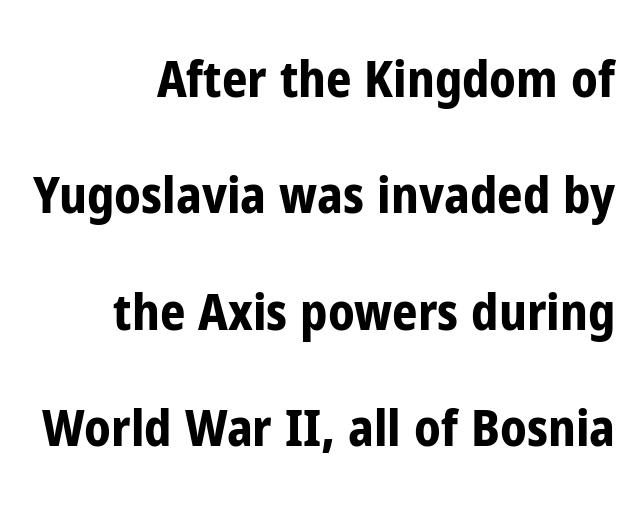
{"serif": "no", "italic": "no", "bold": "yes", "weight": "bold", "width": "condensed", "stroke_contrast": "low", "x_height": "medium", "monospaced": "no", "underline": "no", "align": "right", "line_spacing": "loose", "line_spacing_ratio": 2.33, "letter_spacing": "normal", "letter_spacing_em": 0.0, "glyph_px": 50}
